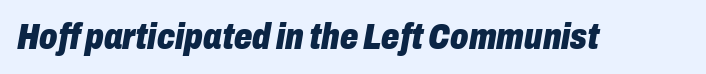
{"italic": "yes", "lean": "right", "slant_degrees": 10, "bold": "yes", "weight": "heavy", "width": "condensed", "stroke_contrast": "low", "x_height": "medium", "monospaced": "no", "underline": "no", "letter_spacing": "normal", "letter_spacing_em": 0.0, "glyph_px": 36}
